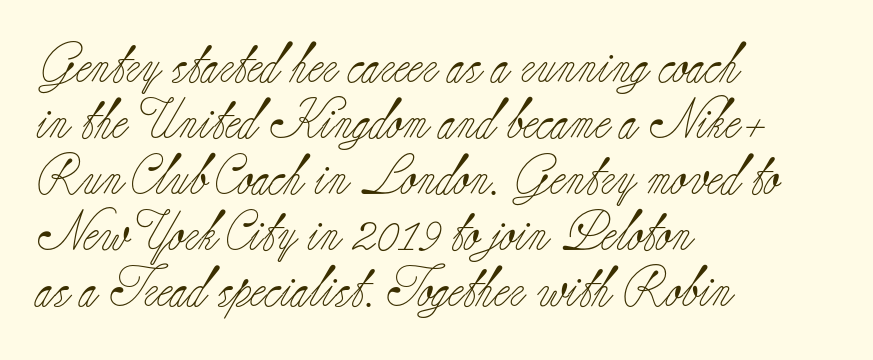
The image shows 40 px light serif type; set left-aligned, normal line spacing (1.4x), normal letter spacing, not underlined; low stroke contrast and a small x-height.
